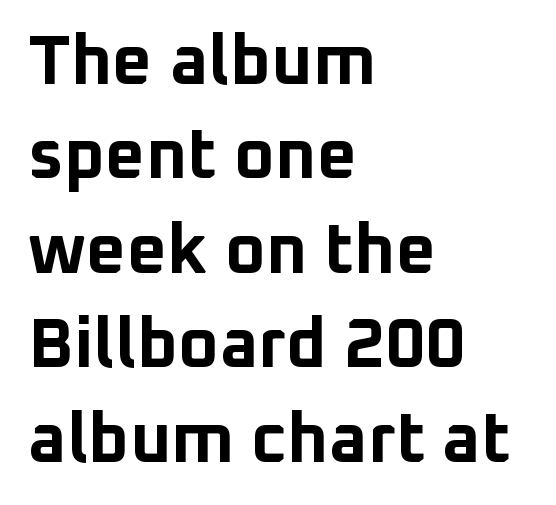
The image shows 70 px bold sans-serif type, upright; set left-aligned, normal line spacing (1.35x), normal letter spacing, not underlined; low stroke contrast and a medium x-height.
